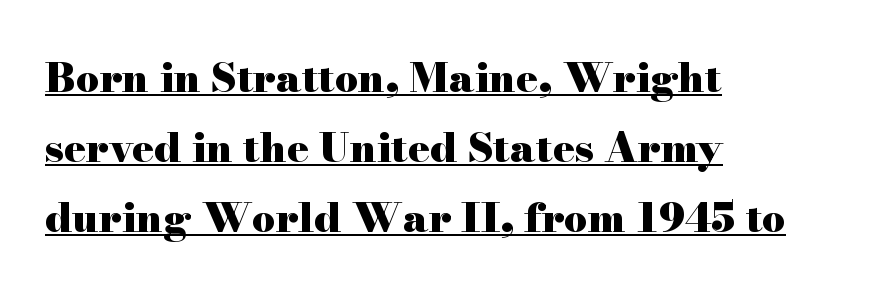
{"serif": "yes", "italic": "no", "bold": "yes", "weight": "heavy", "width": "wide", "stroke_contrast": "high", "x_height": "small", "monospaced": "no", "underline": "yes", "align": "left", "line_spacing_ratio": 1.71, "letter_spacing": "normal", "letter_spacing_em": 0.0, "glyph_px": 41}
